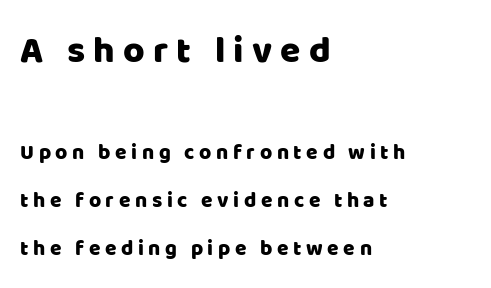
The image shows 37 px sans-serif type, upright; set left-aligned, loose line spacing (2.3x), unusually wide letter spacing (+0.22 em), not underlined; the first (top) block is 1.76x larger; low stroke contrast and a large x-height.
